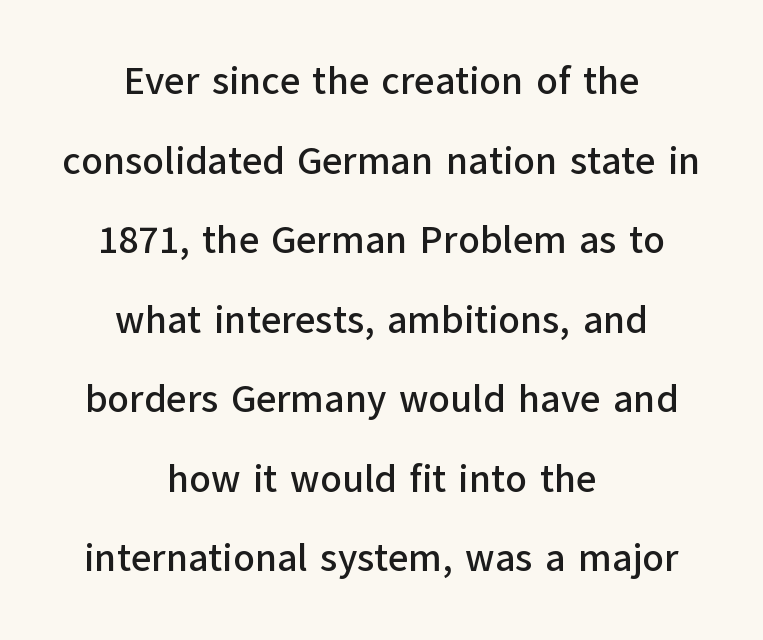
Q: Is the text italic (slanted)? A: No, it is upright.
Q: Is the typeface a serif or a sans-serif typeface? A: Sans-serif.
Q: Is the text underlined? A: No.
Q: How is the paragraph aligned? A: Centered.
Q: Is the spacing between letters normal or unusually wide? A: Normal.
Q: Is the spacing between lines tight, normal or loose? A: Loose.
Q: Width (condensed, normal, or wide)? A: Normal.
Q: Stroke contrast? A: Low.
Q: x-height? A: Medium.
Q: Monospaced? A: No.
